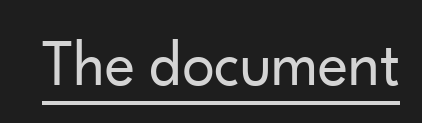
Q: Is the text bold? A: No.
Q: Is the text italic (slanted)? A: No, it is upright.
Q: Is the typeface a serif or a sans-serif typeface? A: Sans-serif.
Q: Is the text underlined? A: Yes.
Q: Is the spacing between letters normal or unusually wide? A: Normal.
Q: Width (condensed, normal, or wide)? A: Normal.
Q: Stroke contrast? A: Low.
Q: x-height? A: Small.
Q: Monospaced? A: No.
